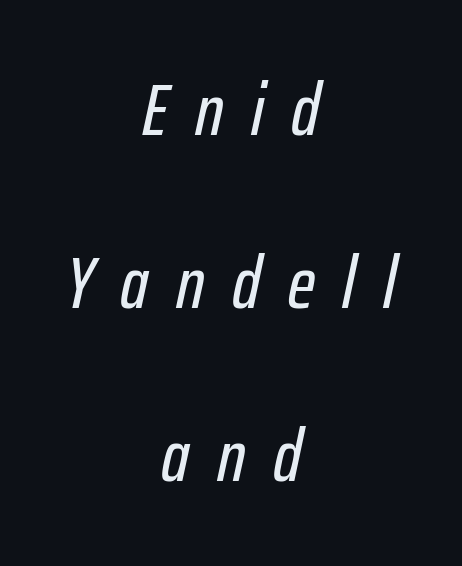
Letters rest on an invisible, unmarked baseline. The rendering positions every line midway between the sides. This sample has the flowing, uneven cadence of proportional lettering. In terms of posture, this sample is oblique.
